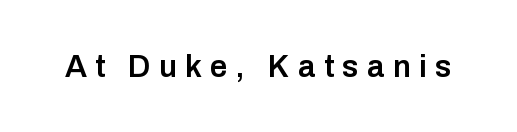
Letter spacing: wide. These lines are composed in type without serifs. The rendering uses natural spacing where letterforms have individual widths. Firm but not heavy-handed strokes: this text is semibold.
